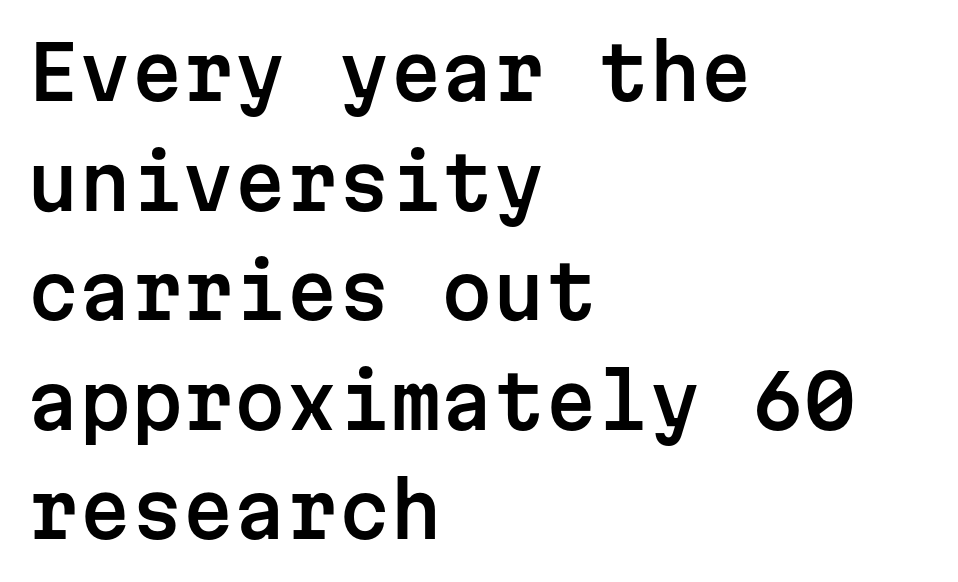
Alignment: flush left. Does the type have serifs? No, each stem ends abruptly. Does the leading feel generous? No, just average. Nobody touched the tracking dial on this one. Is there any slant? The stems are plumb.
